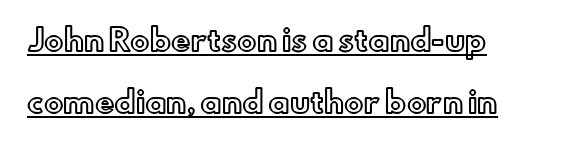
A roman cut, with each character standing at attention. Glance below the letters and you will spot a drawn line. These lines stand farther apart than default settings would place them. Here the glyphs are tracked normally, forming tight word shapes. Here the designer chose a conventional face with non-uniform glyph widths.
